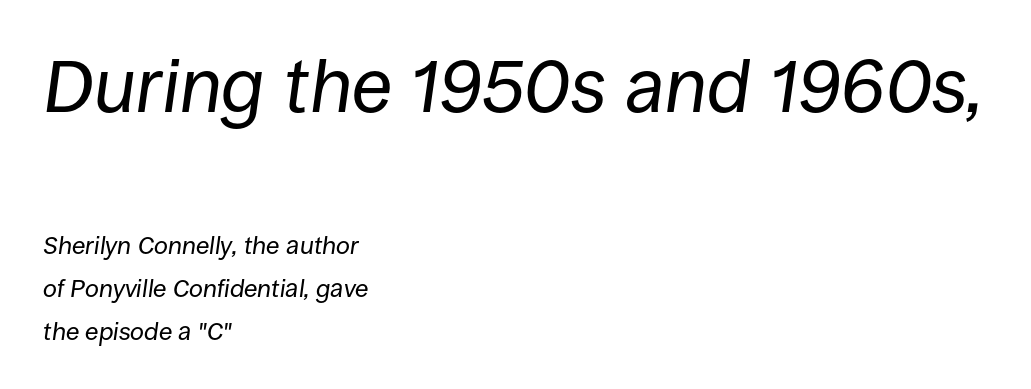
{"italic": "yes", "lean": "right", "slant_degrees": 8, "bold": "no", "weight": "regular", "width": "normal", "stroke_contrast": "low", "x_height": "large", "monospaced": "no", "underline": "no", "align": "left", "line_spacing_ratio": 1.71, "letter_spacing": "normal", "letter_spacing_em": 0.0, "larger_block": "first", "size_ratio": 3.0, "glyph_px": 75}
